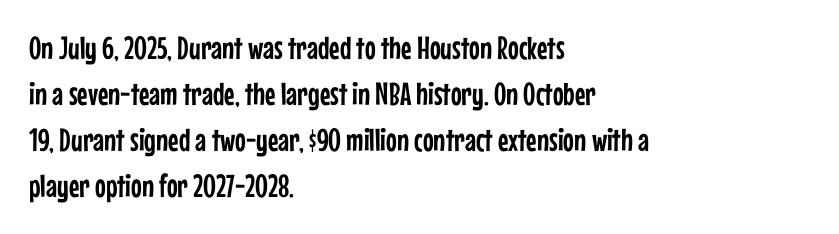
Q: Is the text italic (slanted)? A: No, it is upright.
Q: Is the typeface a serif or a sans-serif typeface? A: Sans-serif.
Q: Is the text underlined? A: No.
Q: How is the paragraph aligned? A: Left-aligned.
Q: Is the spacing between letters normal or unusually wide? A: Normal.
Q: Is the spacing between lines tight, normal or loose? A: Normal.
Q: Width (condensed, normal, or wide)? A: Condensed.
Q: Stroke contrast? A: Low.
Q: x-height? A: Medium.
Q: Monospaced? A: No.
